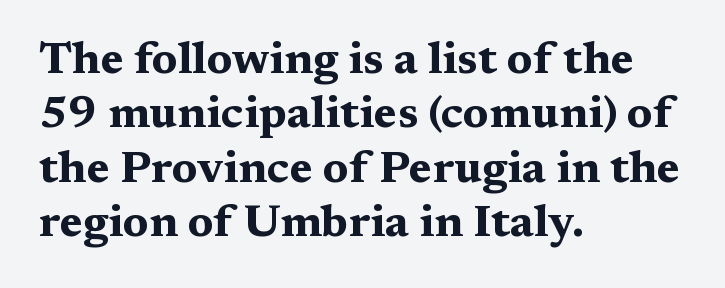
Q: Is the text bold? A: Yes.
Q: Is the text italic (slanted)? A: No, it is upright.
Q: Is the typeface a serif or a sans-serif typeface? A: Serif.
Q: Is the text underlined? A: No.
Q: How is the paragraph aligned? A: Left-aligned.
Q: Is the spacing between letters normal or unusually wide? A: Normal.
Q: Width (condensed, normal, or wide)? A: Wide.
Q: Stroke contrast? A: Medium.
Q: x-height? A: Medium.
Q: Monospaced? A: No.
